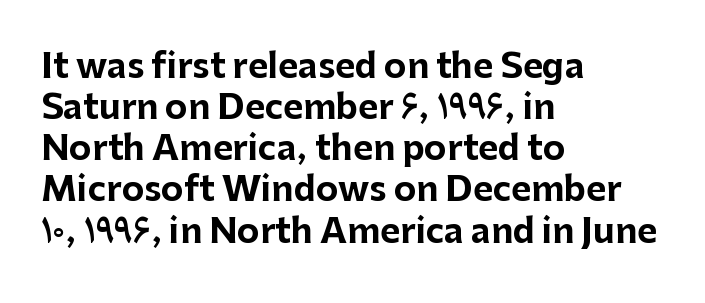
{"serif": "no", "italic": "no", "bold": "yes", "weight": "bold", "width": "normal", "stroke_contrast": "low", "x_height": "medium", "monospaced": "no", "underline": "no", "align": "left", "line_spacing_ratio": 1.21, "letter_spacing": "normal", "letter_spacing_em": 0.0, "glyph_px": 34}
